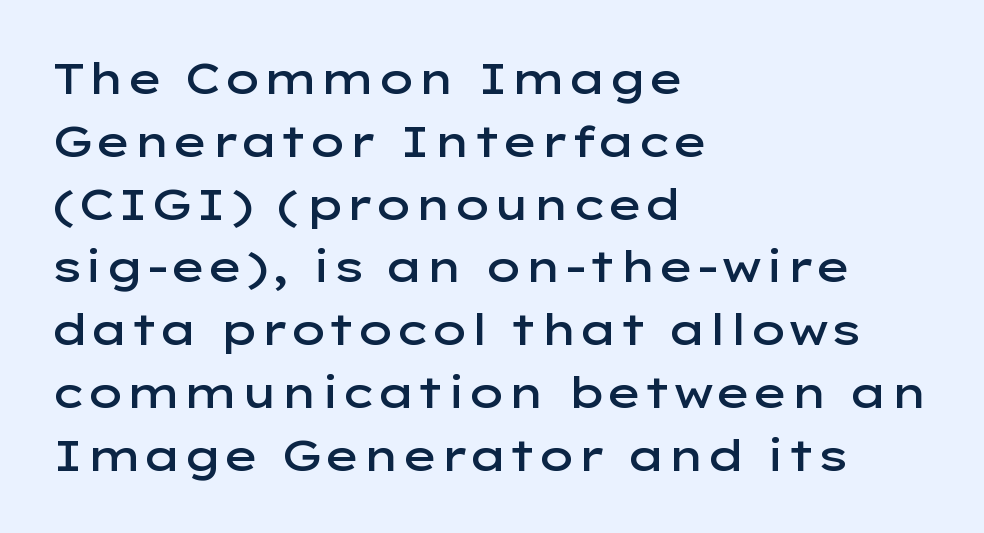
{"serif": "no", "italic": "no", "bold": "semi", "weight": "semibold", "width": "wide", "stroke_contrast": "low", "x_height": "medium", "monospaced": "no", "underline": "no", "align": "left", "line_spacing": "normal", "line_spacing_ratio": 1.46, "letter_spacing": "normal", "letter_spacing_em": 0.0, "glyph_px": 43}
